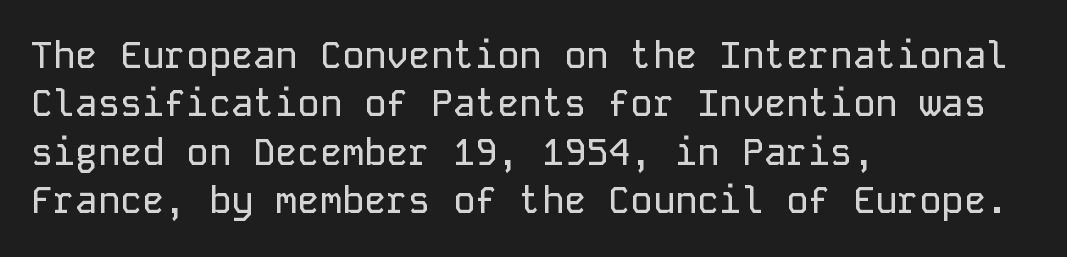
The image shows 37 px sans-serif type, upright, monospaced; set left-aligned, normal line spacing (1.31x), normal letter spacing, not underlined; low stroke contrast and a medium x-height.
